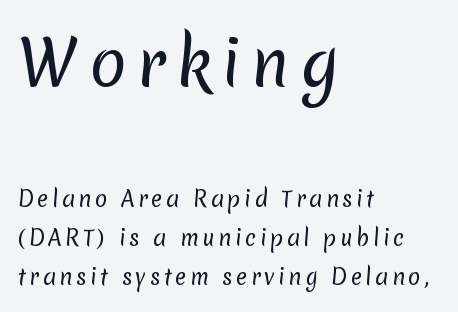
{"serif": "no", "bold": "no", "weight": "regular", "width": "normal", "stroke_contrast": "low", "x_height": "medium", "monospaced": "no", "underline": "no", "align": "left", "line_spacing_ratio": 1.86, "larger_block": "first", "size_ratio": 2.95, "glyph_px": 62}
